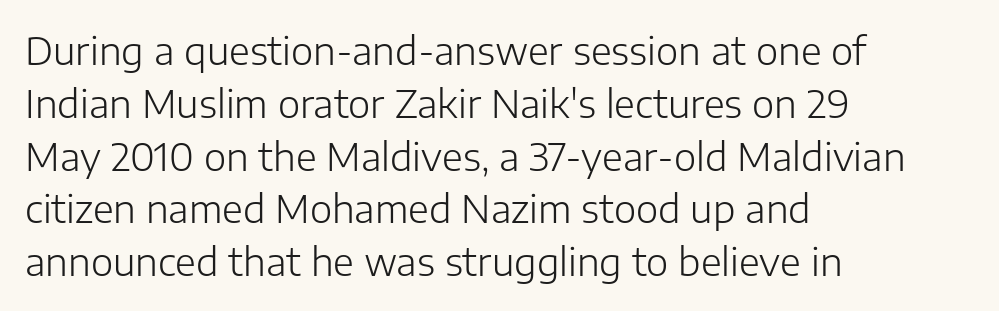
{"serif": "no", "italic": "no", "bold": "no", "weight": "light", "width": "normal", "stroke_contrast": "low", "x_height": "medium", "monospaced": "no", "underline": "no", "align": "left", "line_spacing": "normal", "line_spacing_ratio": 1.39, "letter_spacing": "normal", "letter_spacing_em": 0.0, "glyph_px": 38}
